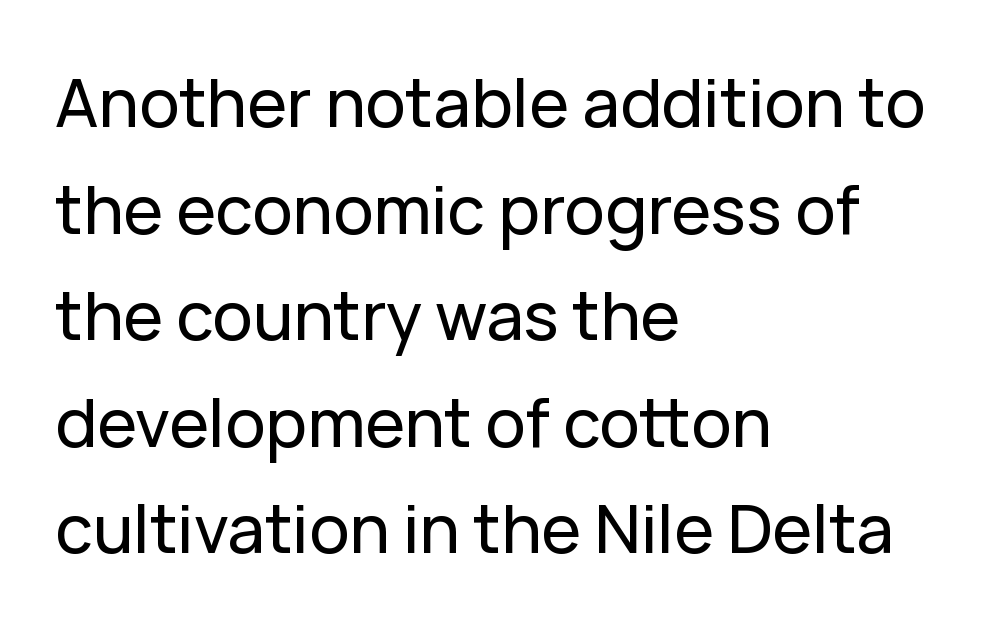
Q: Is the text italic (slanted)? A: No, it is upright.
Q: Is the typeface a serif or a sans-serif typeface? A: Sans-serif.
Q: Is the text underlined? A: No.
Q: How is the paragraph aligned? A: Left-aligned.
Q: Is the spacing between letters normal or unusually wide? A: Normal.
Q: Is the spacing between lines tight, normal or loose? A: Normal.
Q: Width (condensed, normal, or wide)? A: Normal.
Q: Stroke contrast? A: Low.
Q: x-height? A: Medium.
Q: Monospaced? A: No.
